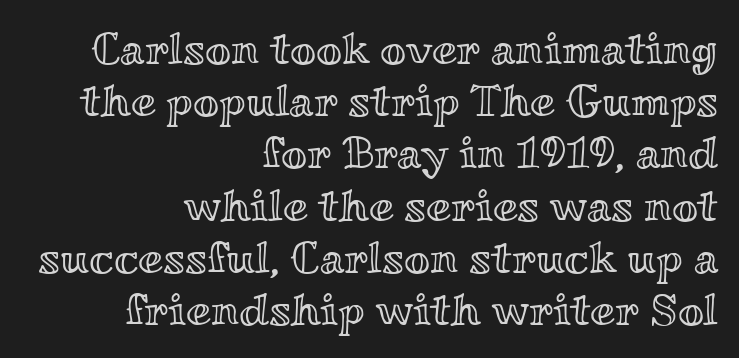
Q: Is the text italic (slanted)? A: No, it is upright.
Q: Is the text underlined? A: No.
Q: How is the paragraph aligned? A: Right-aligned.
Q: Is the spacing between letters normal or unusually wide? A: Normal.
Q: Width (condensed, normal, or wide)? A: Wide.
Q: x-height? A: Small.
Q: Monospaced? A: No.
